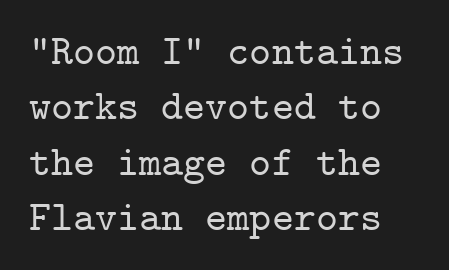
Does the leading feel generous? No, just average. Inter-character spacing is left at the font's built-in metrics. The face used here is monospaced, like something from a code editor. Tall strokes in this sample are plumb rather than angled. Each row of text sits above clean, open space. A serif font was chosen for this passage.
